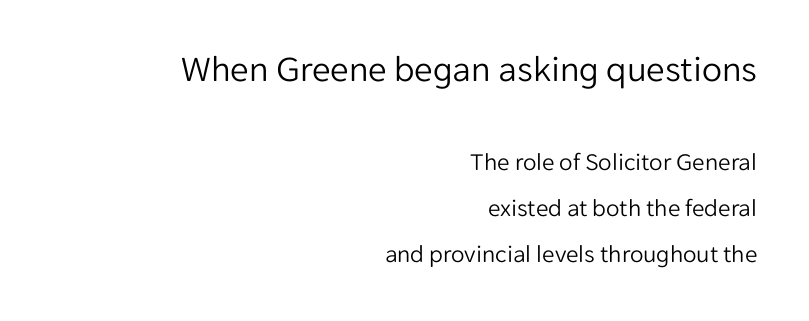
The image shows 37 px light sans-serif type, upright; set right-aligned, line spacing 1.84x, normal letter spacing, not underlined; the first (top) block is 1.48x larger; low stroke contrast and a medium x-height.
